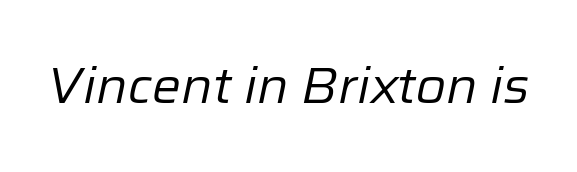
Note the varied advance widths — an 'i' is clearly narrower than an 'm'. Tracking value appears to be zero — textbook default spacing. The letters are slanted; this is an italic face. Weight: in the light-to-regular range. Only glyphs here, with clear space below each row.
